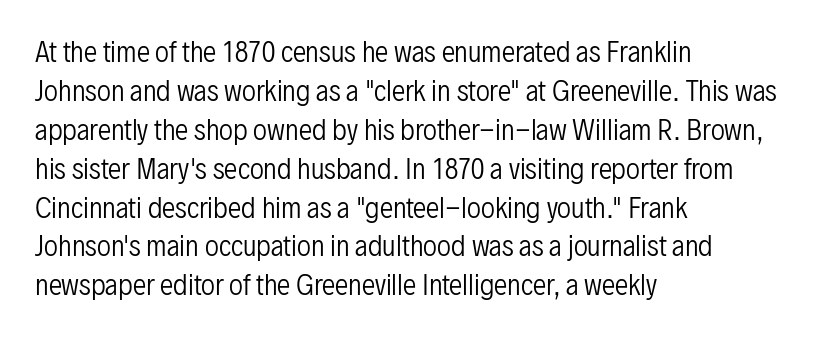
Q: Is the text bold? A: No.
Q: Is the text italic (slanted)? A: No, it is upright.
Q: Is the text underlined? A: No.
Q: How is the paragraph aligned? A: Left-aligned.
Q: Is the spacing between letters normal or unusually wide? A: Normal.
Q: Is the spacing between lines tight, normal or loose? A: Normal.
